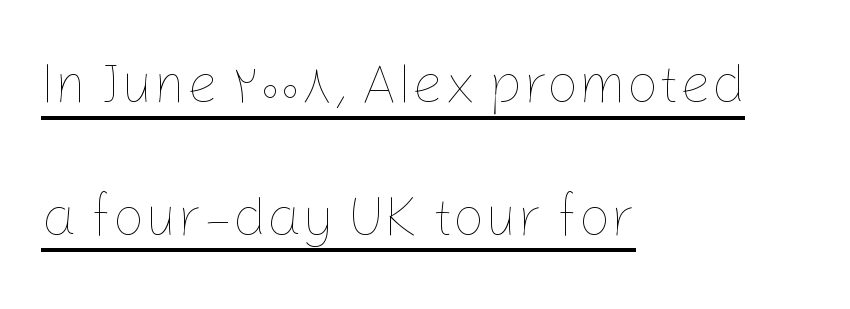
Q: Is the text bold? A: No.
Q: Is the text italic (slanted)? A: No, it is upright.
Q: Is the text underlined? A: Yes.
Q: How is the paragraph aligned? A: Left-aligned.
Q: Is the spacing between letters normal or unusually wide? A: Normal.
Q: Is the spacing between lines tight, normal or loose? A: Loose.
Q: Width (condensed, normal, or wide)? A: Normal.
Q: Stroke contrast? A: Low.
Q: x-height? A: Medium.
Q: Monospaced? A: No.
